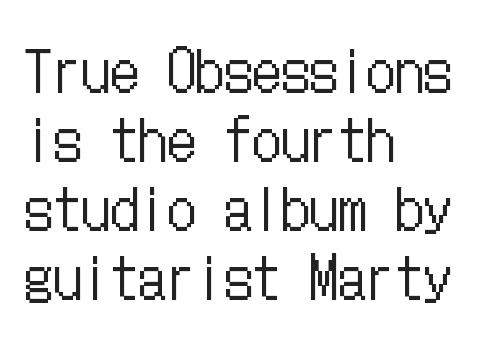
Q: Is the text bold? A: No.
Q: Is the text italic (slanted)? A: No, it is upright.
Q: Is the text underlined? A: No.
Q: How is the paragraph aligned? A: Left-aligned.
Q: Is the spacing between letters normal or unusually wide? A: Normal.
Q: Width (condensed, normal, or wide)? A: Condensed.
Q: Stroke contrast? A: Low.
Q: x-height? A: Medium.
